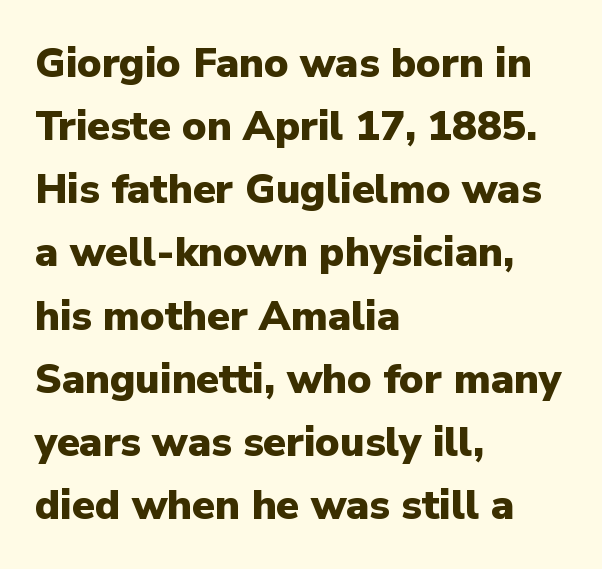
{"serif": "no", "italic": "no", "bold": "yes", "weight": "heavy", "width": "normal", "stroke_contrast": "low", "x_height": "medium", "monospaced": "no", "underline": "no", "align": "left", "line_spacing": "normal", "line_spacing_ratio": 1.54, "letter_spacing": "normal", "letter_spacing_em": 0.0, "glyph_px": 41}
